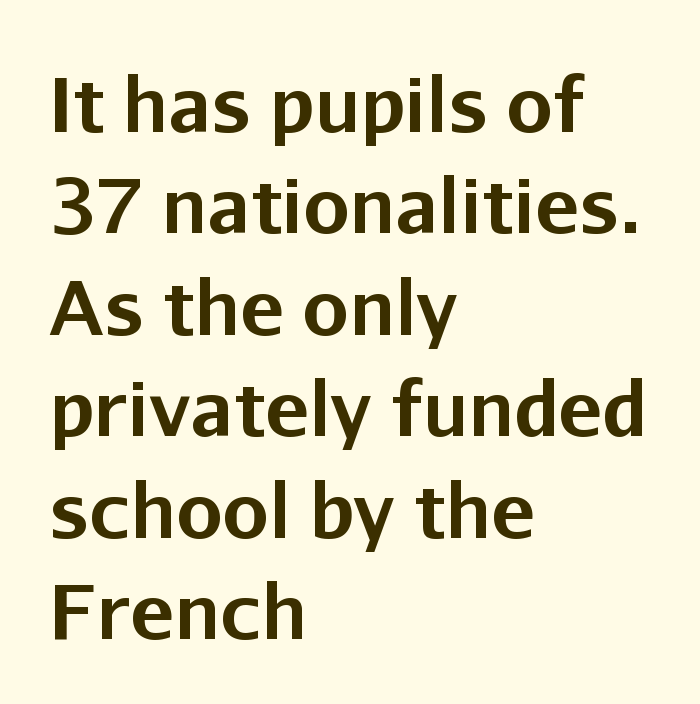
Spacing between characters is what you'd get straight out of the box. Varying glyph widths throughout — classic text-font behaviour. Look at the stroke-to-counter ratio: heavy, a bold. Notice how the stems are strictly vertical — no italics here.
